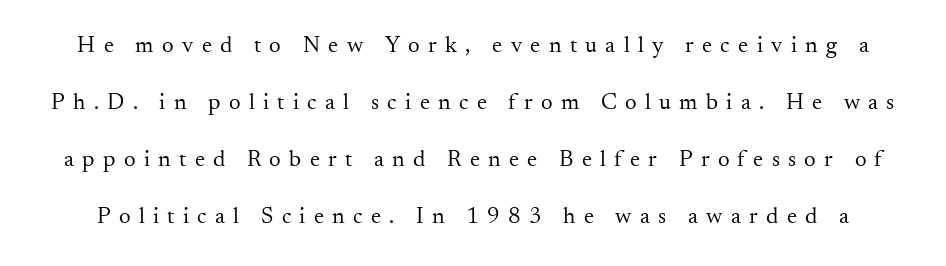
The image shows 23 px text type, upright; set loose line spacing (2.48x), unusually wide letter spacing (+0.36 em), not underlined.
